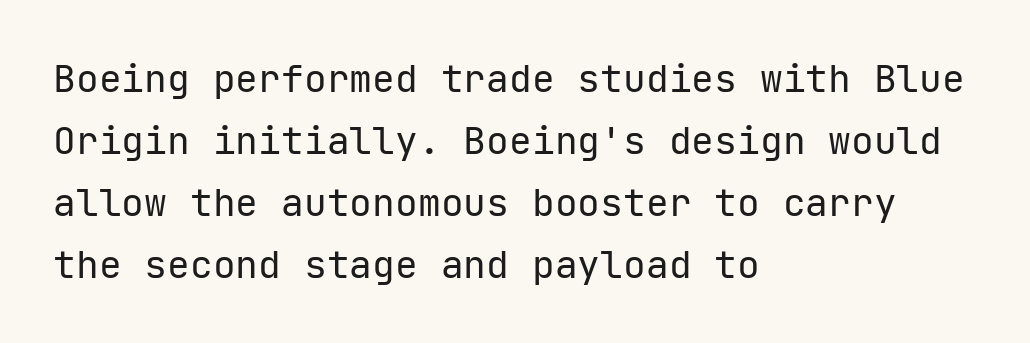
Q: Is the text bold? A: No.
Q: Is the text italic (slanted)? A: No, it is upright.
Q: Is the typeface a serif or a sans-serif typeface? A: Sans-serif.
Q: Is the text underlined? A: No.
Q: How is the paragraph aligned? A: Left-aligned.
Q: Is the spacing between letters normal or unusually wide? A: Normal.
Q: Is the spacing between lines tight, normal or loose? A: Normal.
Q: Width (condensed, normal, or wide)? A: Normal.
Q: Stroke contrast? A: Low.
Q: x-height? A: Medium.
